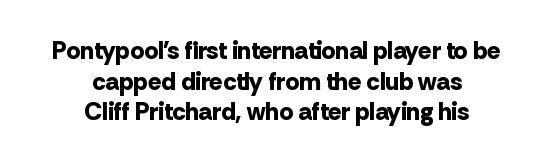
Spacing between characters is what you'd get straight out of the box. Casual observation: everything's sitting right in the middle. The font is running at its bold setting. Words float on clear page, feet unadorned. This is the regular roman posture of the typeface.
